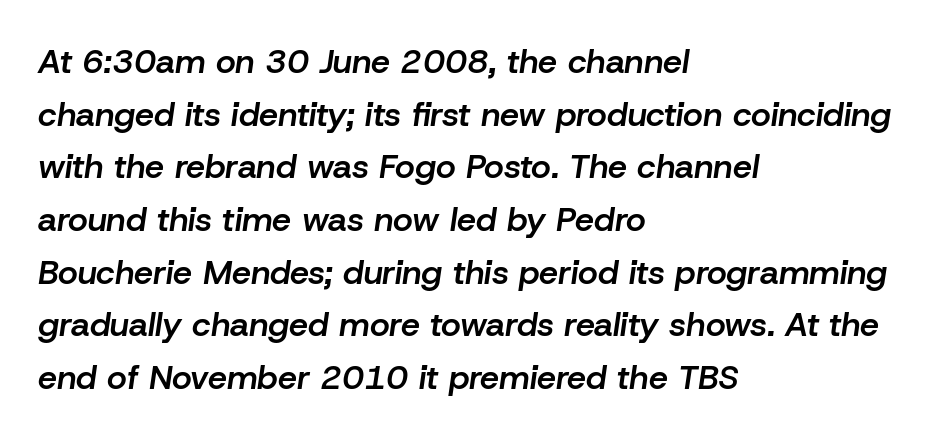
{"italic": "yes", "lean": "right", "slant_degrees": 8, "bold": "semi", "weight": "semibold", "width": "normal", "stroke_contrast": "low", "x_height": "medium", "monospaced": "no", "underline": "no", "align": "left", "line_spacing": "normal", "line_spacing_ratio": 1.55, "letter_spacing": "normal", "letter_spacing_em": 0.0, "glyph_px": 34}
